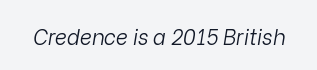
The image shows 21 px text type, italic (leaning right); set normal letter spacing, not underlined.
